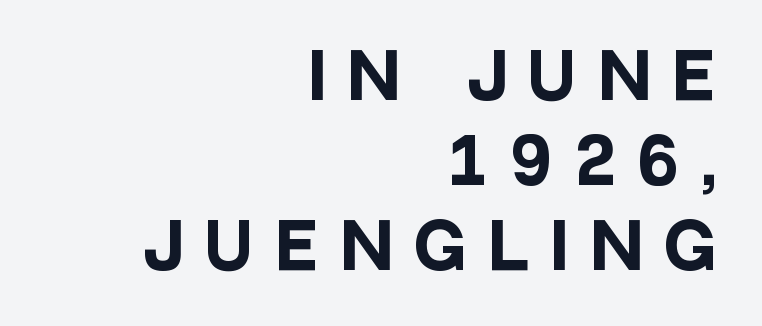
One-word summary of the alignment: right. The type is letterspaced generously, with wide tracking. A dark, heavy texture on the line: the type is bold. Bare-footed words on every line. This sample has the flowing, uneven cadence of proportional lettering. Style check: upright.
